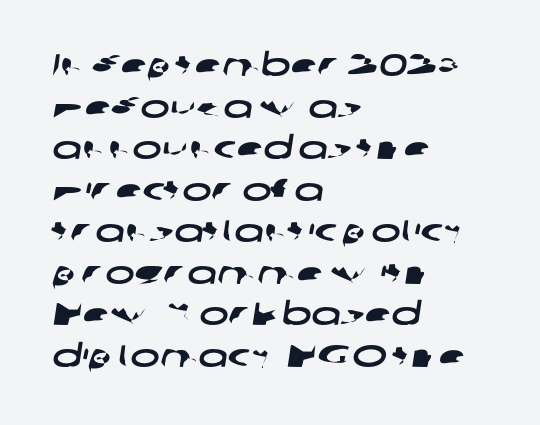
{"serif": "no", "width": "wide", "stroke_contrast": "low", "x_height": "medium", "monospaced": "no", "underline": "no", "align": "left", "line_spacing": "normal", "line_spacing_ratio": 1.34, "letter_spacing": "normal", "letter_spacing_em": 0.0, "glyph_px": 31}
